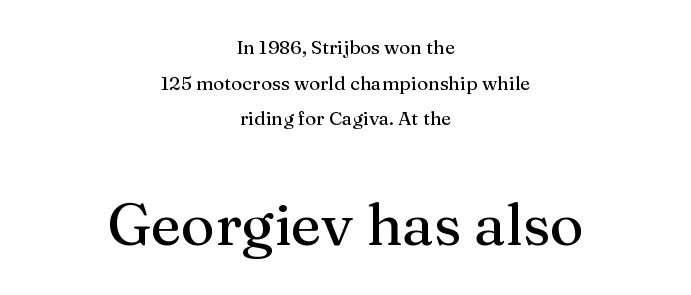
The image shows 58 px serif type, upright; set centered, line spacing 1.87x, normal letter spacing, not underlined; the second (bottom) block is 3.05x larger; medium stroke contrast and a medium x-height.
